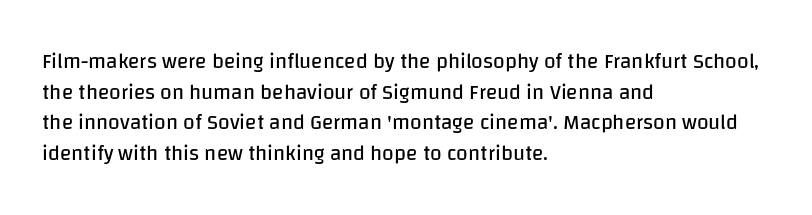
The strip under each line holds only bare page. The lines in this sample share a left origin and differ only in where they stop. The block of text has a typical density, with ordinary space between rows. A typesetter would call this zero additional tracking. Each stroke keeps to a modest, everyday thickness or less. Style check: upright.
